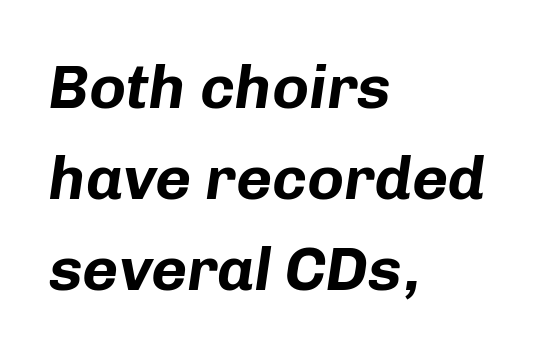
Q: Is the text bold? A: Yes.
Q: Is the text italic (slanted)? A: Yes, it leans right by about 8 degrees.
Q: Is the text underlined? A: No.
Q: How is the paragraph aligned? A: Left-aligned.
Q: Is the spacing between letters normal or unusually wide? A: Normal.
Q: Is the spacing between lines tight, normal or loose? A: Normal.
Q: Width (condensed, normal, or wide)? A: Normal.
Q: Stroke contrast? A: Low.
Q: x-height? A: Medium.
Q: Monospaced? A: No.
